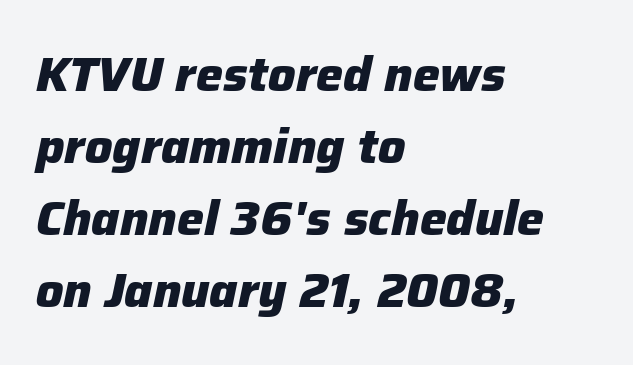
Q: Is the text bold? A: Yes.
Q: Is the text italic (slanted)? A: Yes, it leans right by about 12 degrees.
Q: Is the text underlined? A: No.
Q: How is the paragraph aligned? A: Left-aligned.
Q: Is the spacing between letters normal or unusually wide? A: Normal.
Q: Is the spacing between lines tight, normal or loose? A: Normal.
Q: Width (condensed, normal, or wide)? A: Normal.
Q: Stroke contrast? A: Low.
Q: x-height? A: Medium.
Q: Monospaced? A: No.
